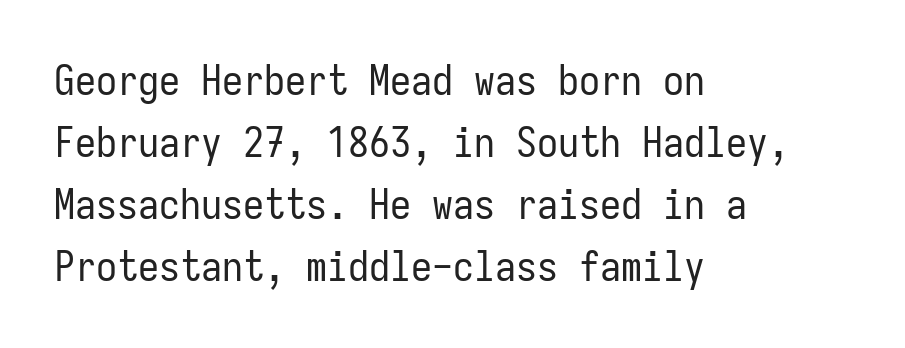
{"serif": "no", "italic": "no", "bold": "no", "weight": "regular", "width": "condensed", "stroke_contrast": "low", "x_height": "medium", "monospaced": "yes", "underline": "no", "align": "left", "line_spacing": "normal", "line_spacing_ratio": 1.48, "letter_spacing": "normal", "letter_spacing_em": 0.0, "glyph_px": 42}
